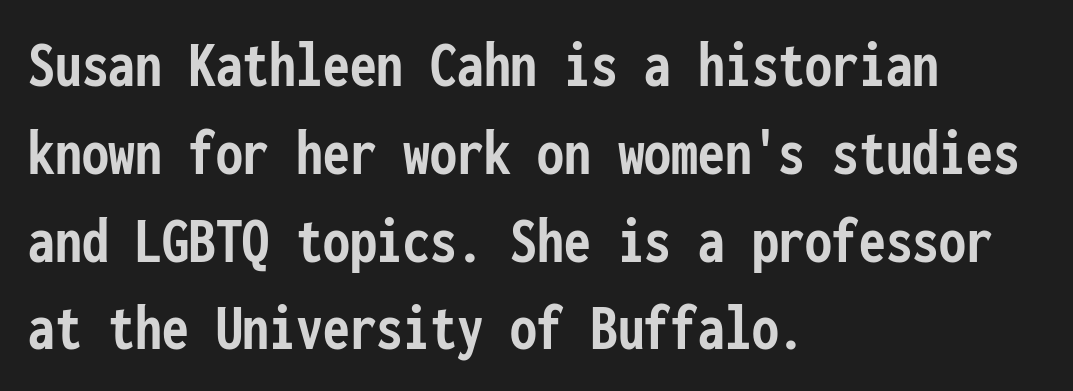
The image shows 67 px semibold, condensed sans-serif type, upright, monospaced; set left-aligned, normal line spacing (1.31x), normal letter spacing, not underlined; low stroke contrast and a medium x-height.
